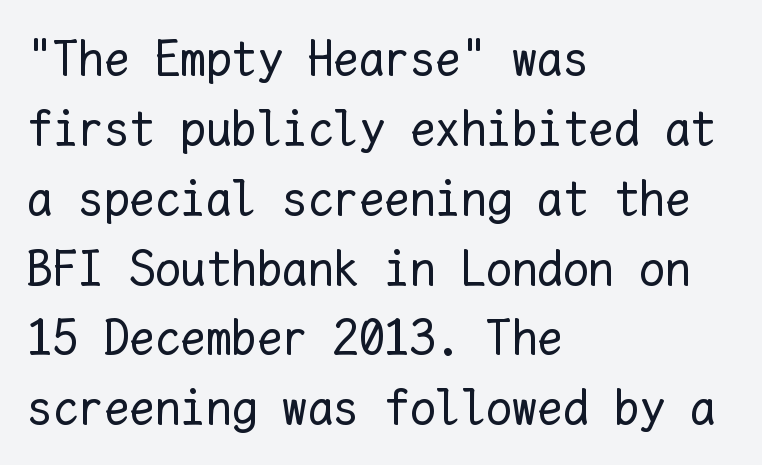
{"italic": "no", "bold": "no", "weight": "regular", "width": "normal", "stroke_contrast": "low", "x_height": "medium", "monospaced": "yes", "underline": "no", "align": "left", "line_spacing": "normal", "line_spacing_ratio": 1.37, "letter_spacing": "normal", "letter_spacing_em": 0.0, "glyph_px": 51}
